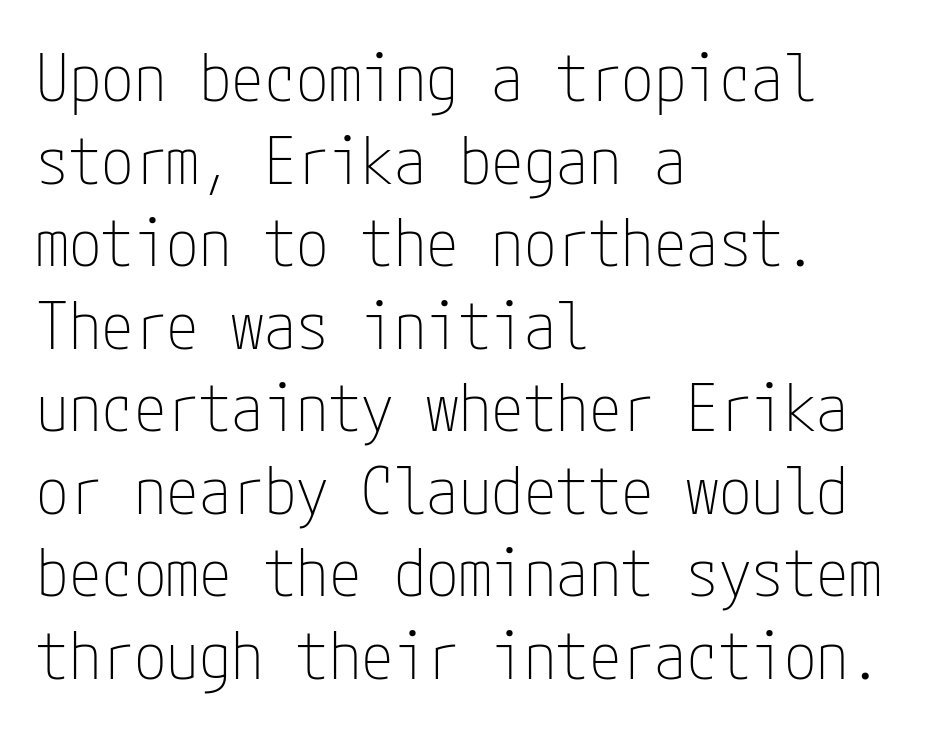
{"serif": "no", "italic": "no", "bold": "no", "weight": "thin", "width": "condensed", "stroke_contrast": "low", "x_height": "medium", "underline": "no", "align": "left", "line_spacing": "normal", "line_spacing_ratio": 1.27, "letter_spacing": "normal", "letter_spacing_em": 0.0, "glyph_px": 65}
